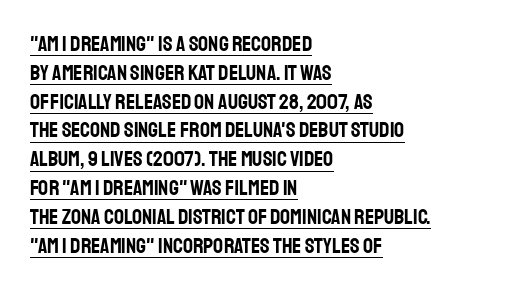
The image shows 22 px text type, upright; set left-aligned, normal line spacing (1.31x), normal letter spacing, underlined.
